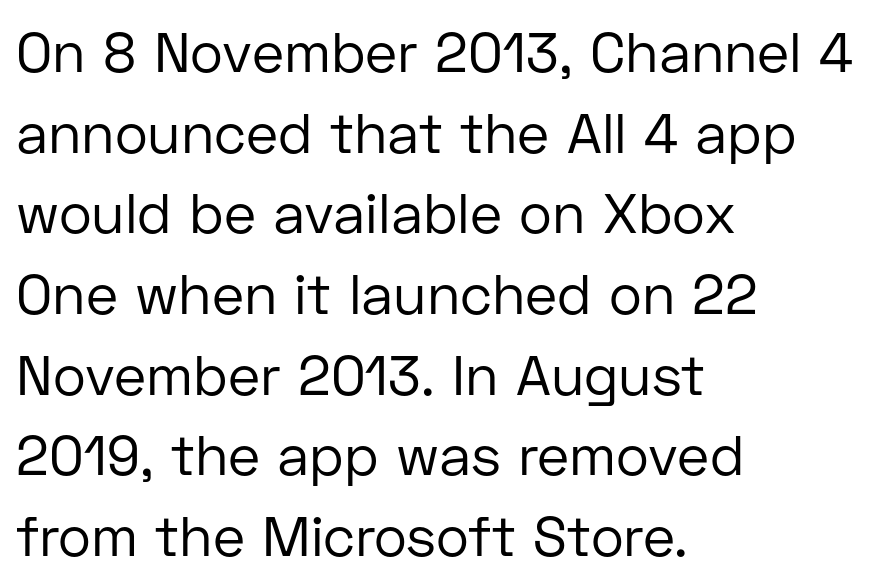
Q: Is the text bold? A: No.
Q: Is the text italic (slanted)? A: No, it is upright.
Q: Is the typeface a serif or a sans-serif typeface? A: Sans-serif.
Q: Is the text underlined? A: No.
Q: How is the paragraph aligned? A: Left-aligned.
Q: Is the spacing between letters normal or unusually wide? A: Normal.
Q: Is the spacing between lines tight, normal or loose? A: Normal.
Q: Width (condensed, normal, or wide)? A: Normal.
Q: Stroke contrast? A: Low.
Q: x-height? A: Medium.
Q: Monospaced? A: No.
